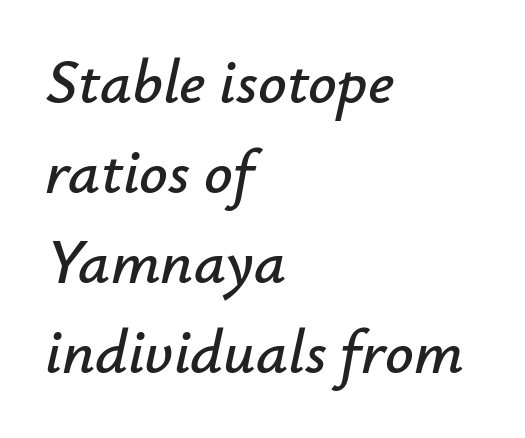
Q: Is the text italic (slanted)? A: Yes, it leans right by about 12 degrees.
Q: Is the text underlined? A: No.
Q: How is the paragraph aligned? A: Left-aligned.
Q: Is the spacing between letters normal or unusually wide? A: Normal.
Q: Is the spacing between lines tight, normal or loose? A: Normal.
Q: Width (condensed, normal, or wide)? A: Normal.
Q: Stroke contrast? A: Low.
Q: x-height? A: Small.
Q: Monospaced? A: No.
